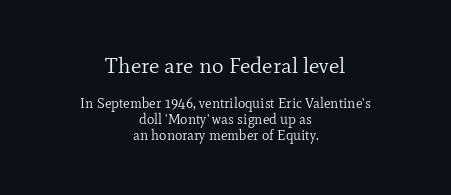
This sample is center-justified, so both line endings float freely. The emphasis by scale lands on block number one, above. Inter-character spacing is left at the font's built-in metrics. The typeface has the unassuming heft of standard copy or less. Notice how descenders almost collide with the ascenders below — that's tight leading. Upright lettering throughout.
